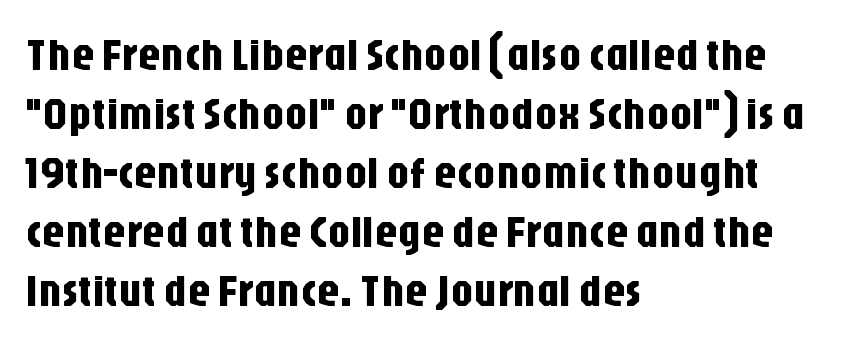
Layout note: lines flush left. You could not count columns in this text — the font is proportionally spaced. Unlike italic type, these characters show no tilt at all. Vertically, the passage feels balanced, rows spaced as you'd expect. The space beneath each line is pristine and unruled. The tracking reads as untouched default to a designer's eye.
